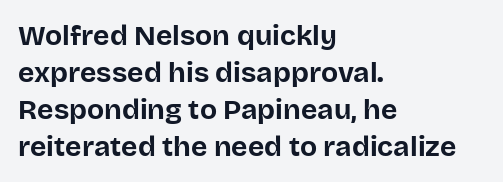
{"serif": "no", "italic": "no", "bold": "yes", "weight": "bold", "width": "normal", "stroke_contrast": "low", "x_height": "large", "monospaced": "no", "underline": "no", "align": "left", "line_spacing": "normal", "line_spacing_ratio": 1.32, "letter_spacing": "normal", "letter_spacing_em": 0.0, "glyph_px": 28}
